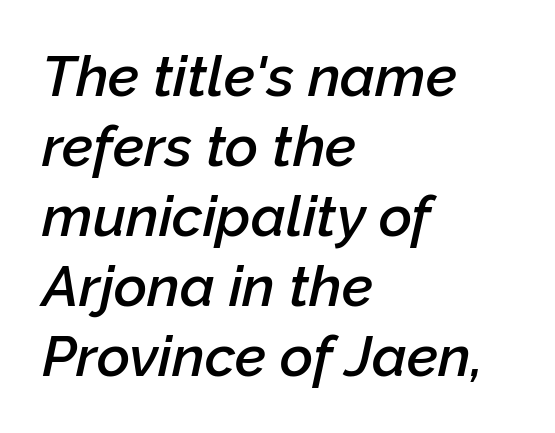
{"italic": "yes", "lean": "right", "slant_degrees": 12, "bold": "semi", "weight": "semibold", "width": "normal", "stroke_contrast": "low", "x_height": "medium", "monospaced": "no", "underline": "no", "align": "left", "line_spacing_ratio": 1.23, "letter_spacing": "normal", "letter_spacing_em": 0.0, "glyph_px": 57}
